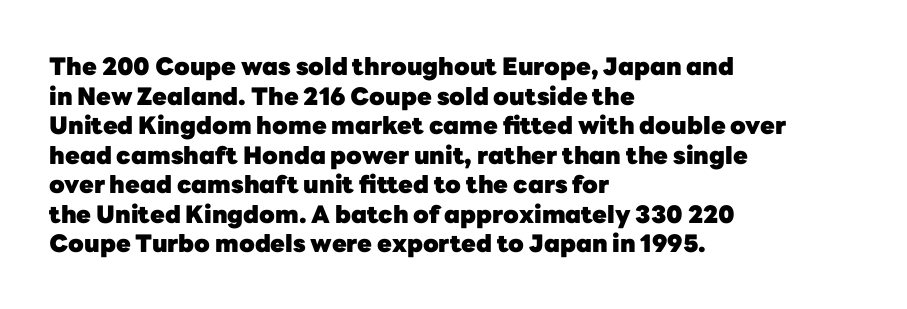
Q: Is the text bold? A: Yes.
Q: Is the text italic (slanted)? A: No, it is upright.
Q: Is the text underlined? A: No.
Q: How is the paragraph aligned? A: Left-aligned.
Q: Is the spacing between letters normal or unusually wide? A: Normal.
